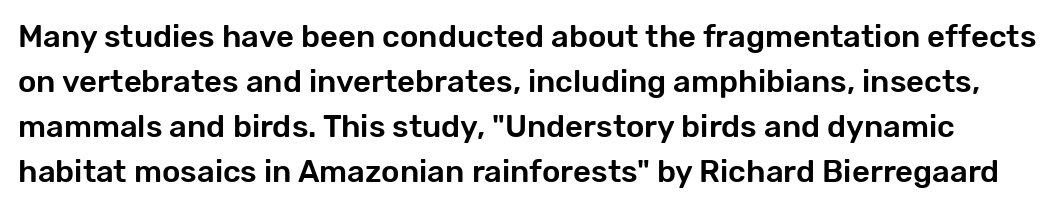
The image shows 31 px sans-serif type, upright; set normal line spacing (1.45x), normal letter spacing, not underlined; low stroke contrast and a medium x-height.
